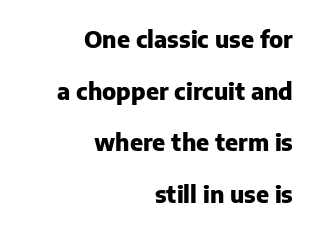
Line spacing here is loose. The baseline area is clear. Characters remain perfectly vertical along every line. These words are printed bold, with thick strokes throughout. You could call the tracking neutral — neither tight nor loose.
